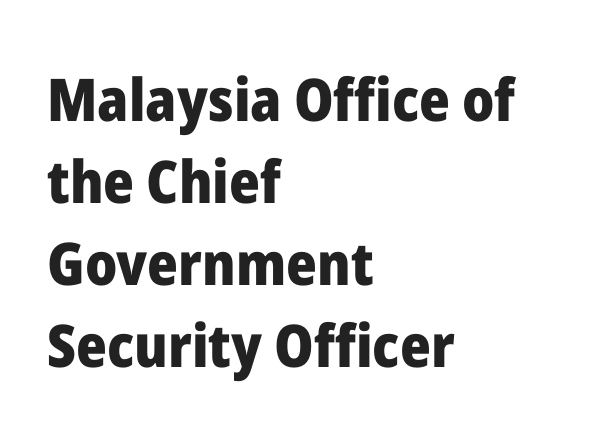
The image shows 59 px heavy sans-serif type, upright; set left-aligned, normal line spacing (1.39x), normal letter spacing, not underlined; low stroke contrast and a medium x-height.
